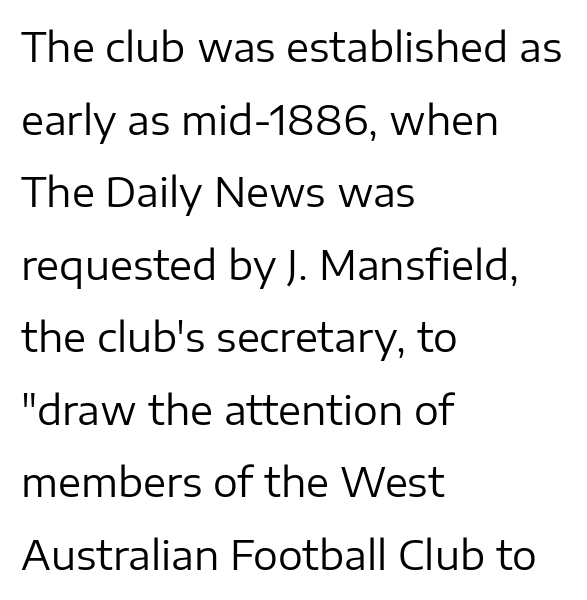
The image shows 39 px regular-weight sans-serif type, upright; set left-aligned, line spacing 1.86x, normal letter spacing, not underlined; low stroke contrast and a medium x-height.
